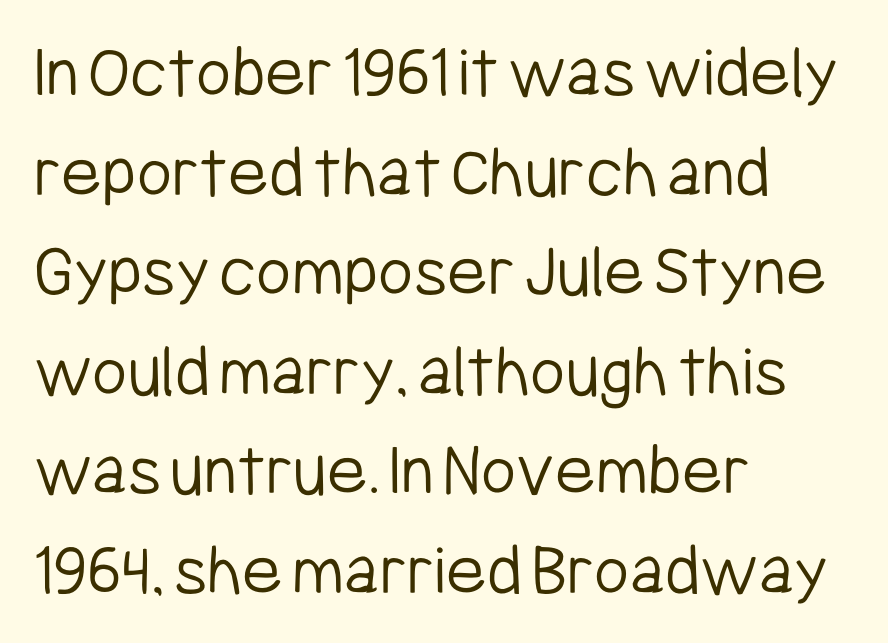
The image shows 76 px light, condensed sans-serif type, upright; set left-aligned, normal line spacing (1.31x), normal letter spacing, not underlined; low stroke contrast and a medium x-height.
